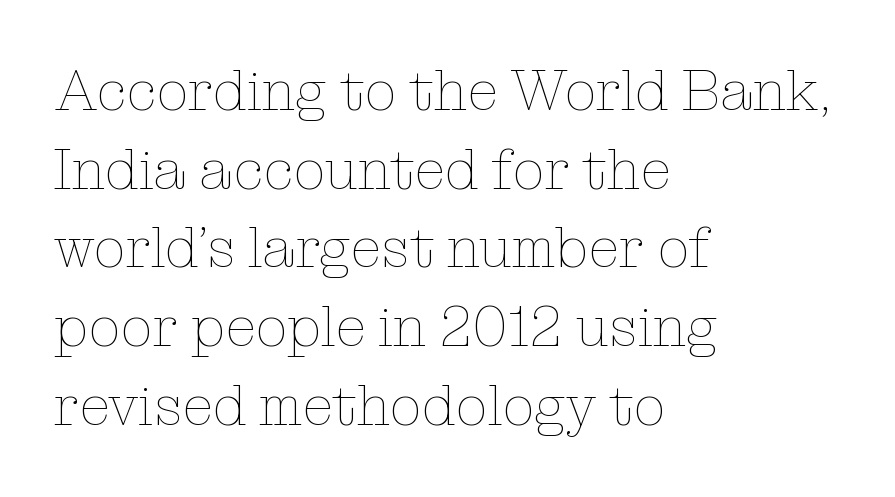
Q: Is the text bold? A: No.
Q: Is the text italic (slanted)? A: No, it is upright.
Q: Is the text underlined? A: No.
Q: How is the paragraph aligned? A: Left-aligned.
Q: Is the spacing between letters normal or unusually wide? A: Normal.
Q: Is the spacing between lines tight, normal or loose? A: Normal.
Q: Width (condensed, normal, or wide)? A: Normal.
Q: Stroke contrast? A: Low.
Q: x-height? A: Medium.
Q: Monospaced? A: No.
